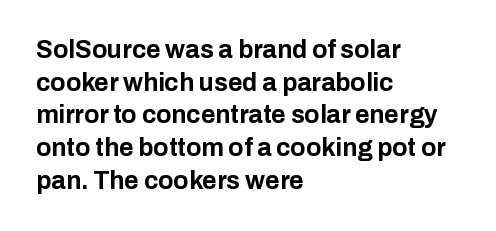
You could call the tracking neutral — neither tight nor loose. Ordinary non-slanted type is in use. Heavy, bold letterforms. Does the copy run flush right? No — it runs flush left. Regular leading.
